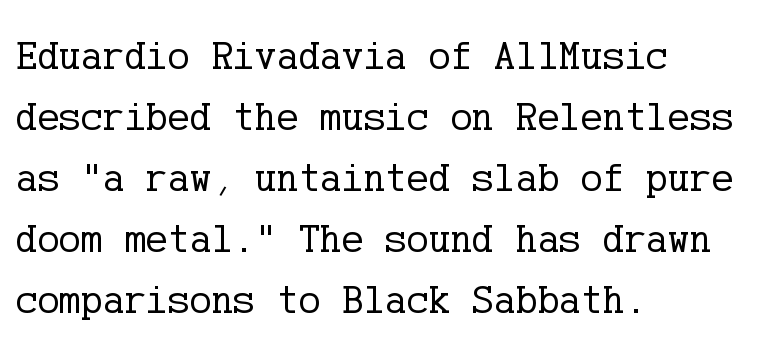
The image shows 41 px regular-weight serif type, upright; set left-aligned, normal line spacing (1.49x), normal letter spacing, not underlined; low stroke contrast and a medium x-height.
